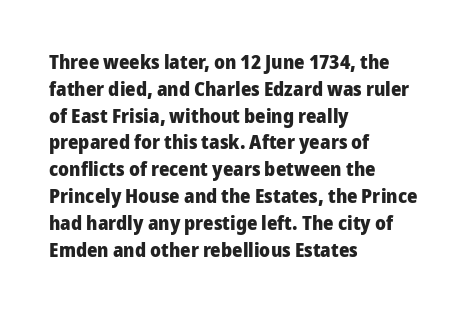
The image shows 20 px bold type, upright; set left-aligned, normal line spacing (1.34x), normal letter spacing, not underlined.
